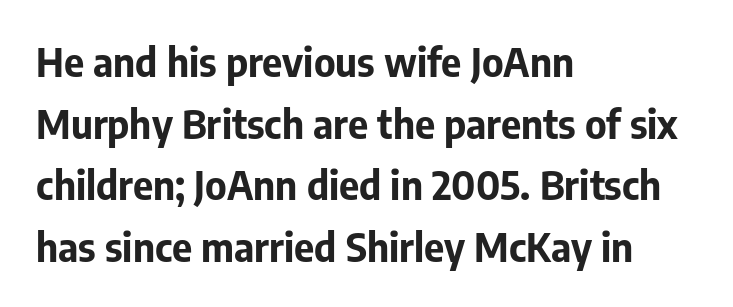
The image shows 39 px bold sans-serif type, upright; set left-aligned, normal line spacing (1.58x), normal letter spacing, not underlined; low stroke contrast and a medium x-height.
